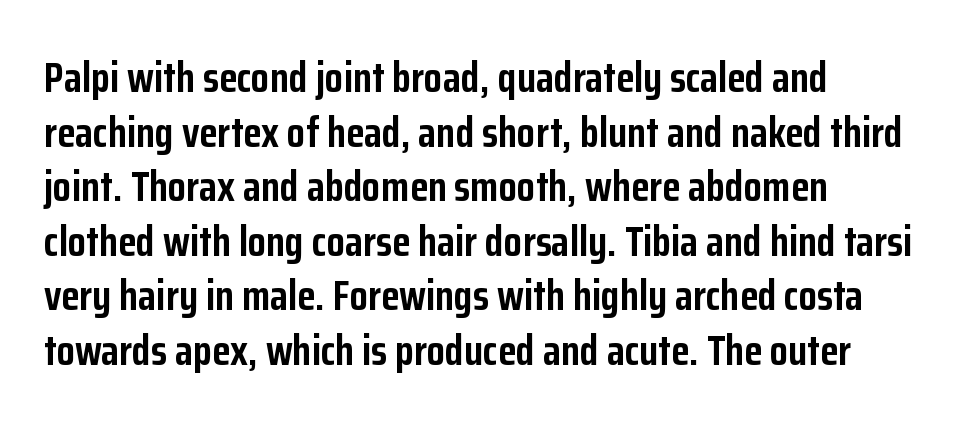
Nothing sits at the stroke ends, so this counts as sans-serif. This is the regular roman posture of the typeface. Typesetter's note: full bold, strokes at maximum text heaviness. Students, observe: this is what conventionally led text looks like.
